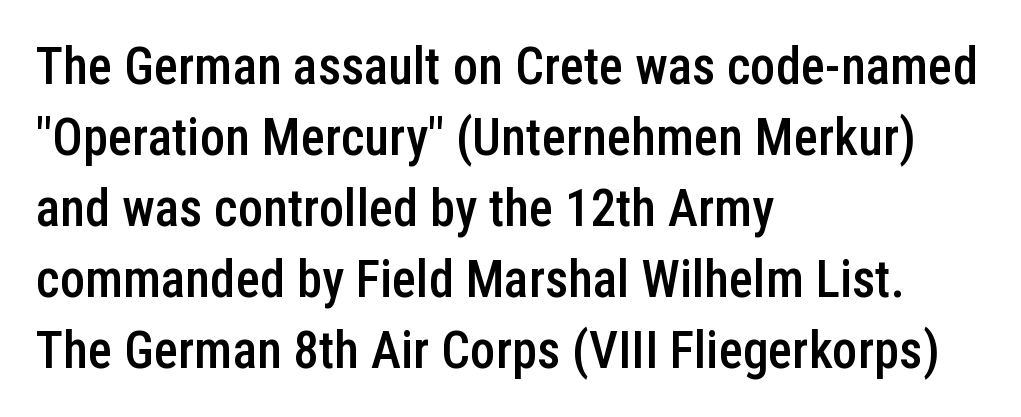
Q: Is the text bold? A: Semi-bold.
Q: Is the text italic (slanted)? A: No, it is upright.
Q: Is the typeface a serif or a sans-serif typeface? A: Sans-serif.
Q: Is the text underlined? A: No.
Q: How is the paragraph aligned? A: Left-aligned.
Q: Is the spacing between letters normal or unusually wide? A: Normal.
Q: Is the spacing between lines tight, normal or loose? A: Normal.
Q: Width (condensed, normal, or wide)? A: Condensed.
Q: Stroke contrast? A: Low.
Q: x-height? A: Medium.
Q: Monospaced? A: No.
